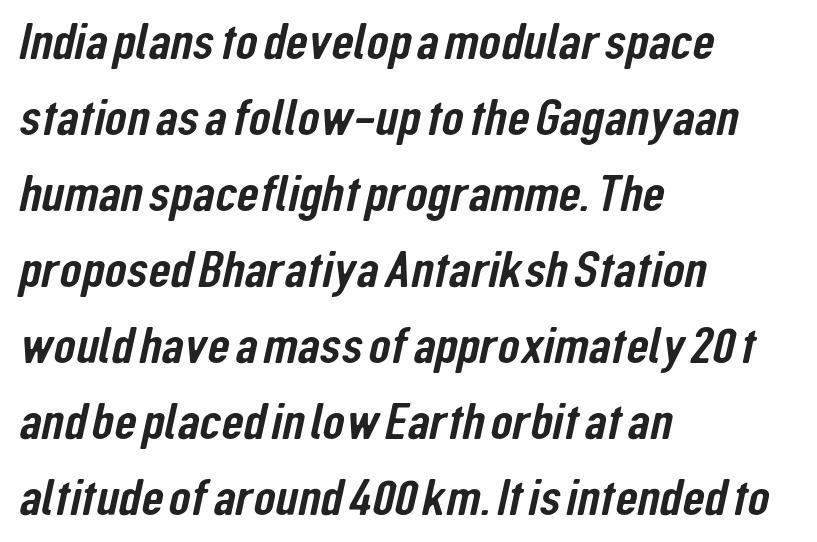
The image shows 51 px condensed sans-serif type; set left-aligned, normal line spacing (1.49x), normal letter spacing, not underlined; low stroke contrast and a medium x-height.
